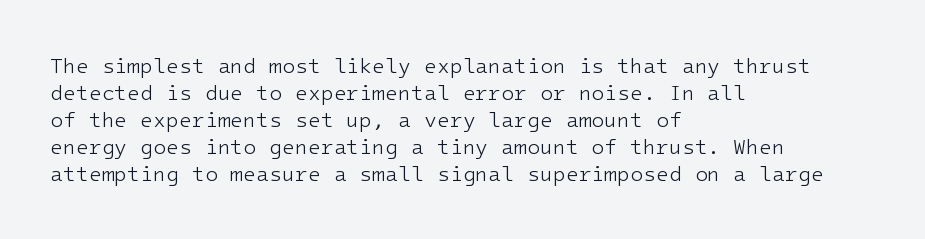
{"italic": "no", "bold": "no", "underline": "no", "align": "left", "line_spacing": "normal", "line_spacing_ratio": 1.29, "letter_spacing": "normal", "letter_spacing_em": 0.0, "glyph_px": 21}
